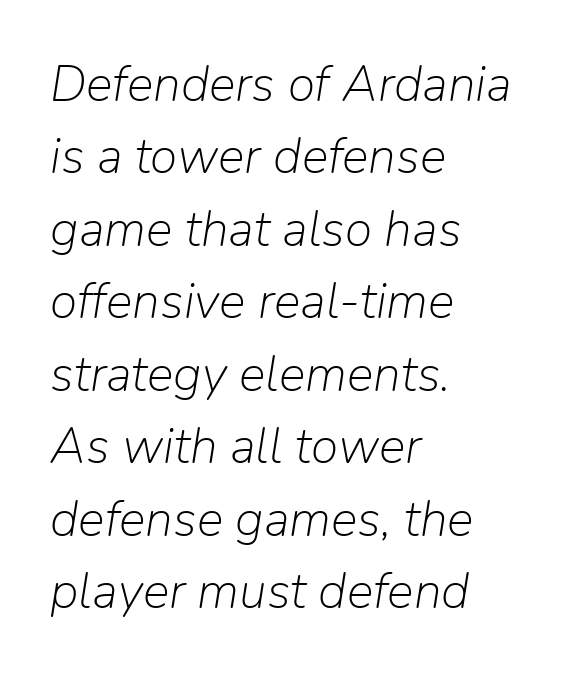
Is this a fixed-width face? No — the glyphs have proportional, varying widths. A classic flush-left, rag-right setting is used for this passage. Standard letterfit; no display-style spreading of the glyphs. No word sits above an underline.
